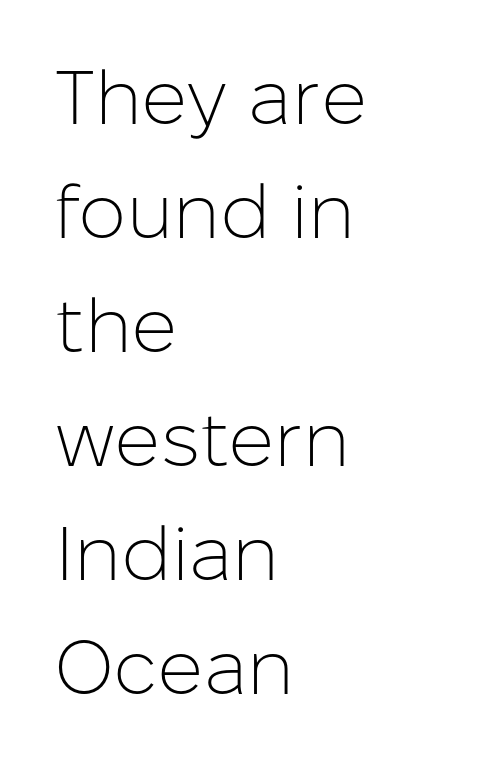
Weight: in the light-to-regular range. A typesetter would call this proportional, since set widths differ per character. Honestly, there is no underline to notice here at all. Caption: standard tracking, unaltered. This sample is left-justified, so line endings fall wherever the words run out. Serif or sans? Sans — the stroke terminals are bare.
